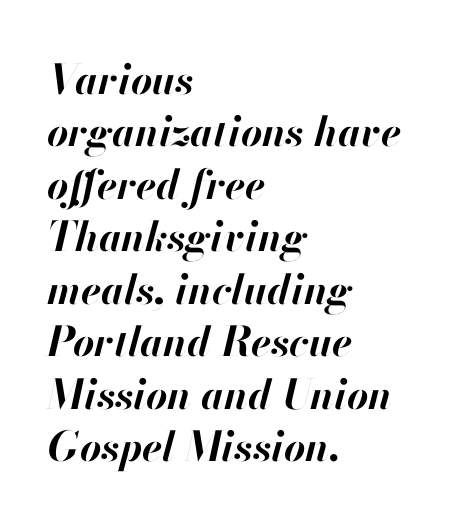
The area under the type is left untouched. Here the glyphs are tracked normally, forming tight word shapes. The lines are quadded left. You could not count columns in this text — the font is proportionally spaced.
